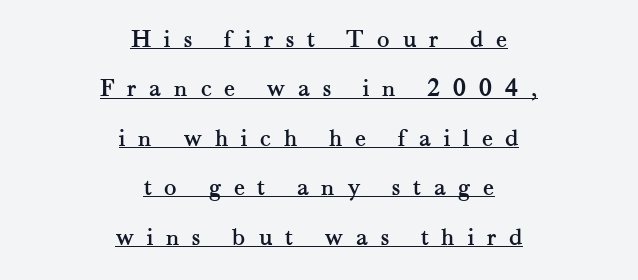
{"italic": "no", "underline": "yes", "align": "center", "line_spacing": "loose", "line_spacing_ratio": 1.9, "letter_spacing": "wide", "letter_spacing_em": 0.49, "glyph_px": 26}
